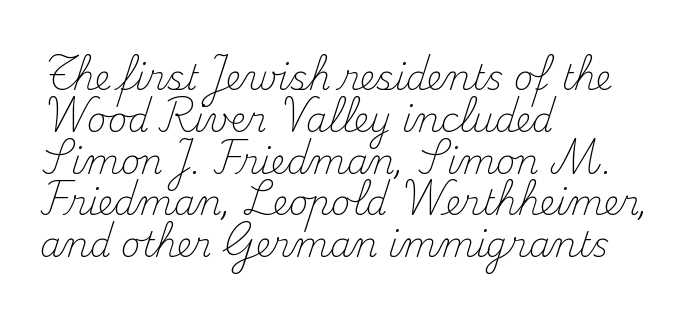
The image shows 34 px light serif type; set left-aligned, line spacing 1.23x, normal letter spacing, not underlined; medium stroke contrast and a small x-height.
